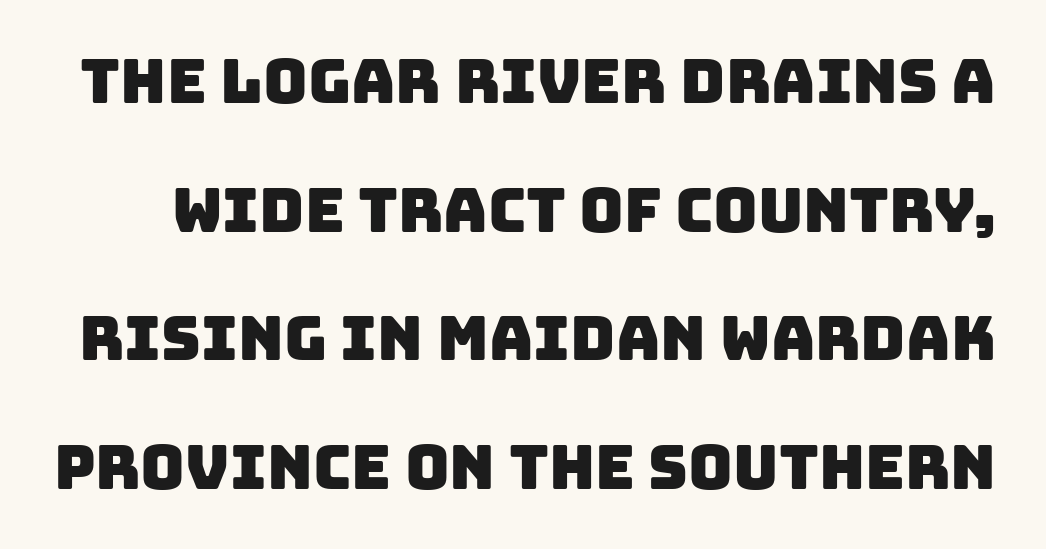
{"serif": "no", "width": "normal", "stroke_contrast": "low", "x_height": "large", "monospaced": "no", "underline": "no", "line_spacing": "loose", "line_spacing_ratio": 2.11, "letter_spacing": "normal", "letter_spacing_em": 0.0, "glyph_px": 61}
